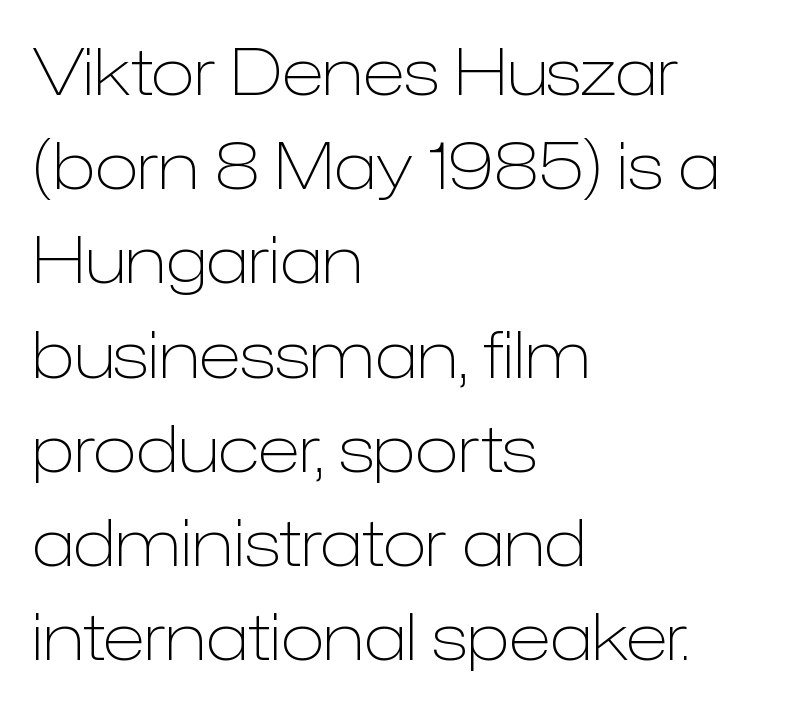
{"serif": "no", "italic": "no", "bold": "no", "weight": "light", "width": "normal", "stroke_contrast": "low", "x_height": "medium", "monospaced": "no", "underline": "no", "align": "left", "line_spacing": "normal", "line_spacing_ratio": 1.45, "letter_spacing": "normal", "letter_spacing_em": 0.0, "glyph_px": 65}
